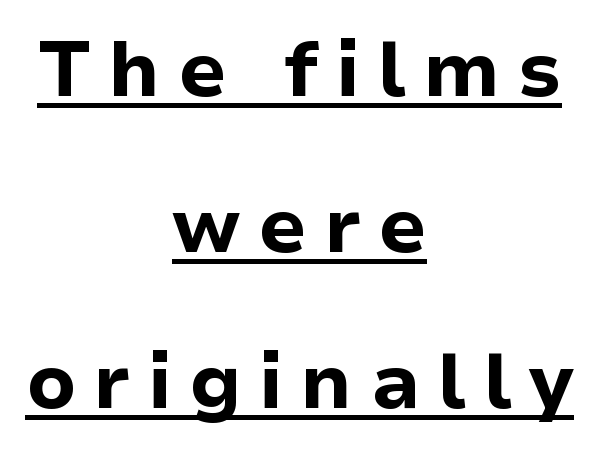
Q: Is the text bold? A: Yes.
Q: Is the text italic (slanted)? A: No, it is upright.
Q: Is the typeface a serif or a sans-serif typeface? A: Sans-serif.
Q: Is the text underlined? A: Yes.
Q: How is the paragraph aligned? A: Centered.
Q: Is the spacing between letters normal or unusually wide? A: Unusually wide.
Q: Is the spacing between lines tight, normal or loose? A: Loose.
Q: Width (condensed, normal, or wide)? A: Normal.
Q: Stroke contrast? A: Low.
Q: x-height? A: Medium.
Q: Monospaced? A: No.
